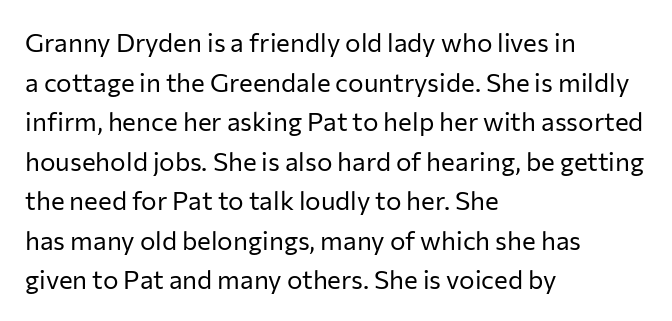
The image shows 26 px text type, upright; set left-aligned, normal line spacing (1.52x), normal letter spacing, not underlined.
